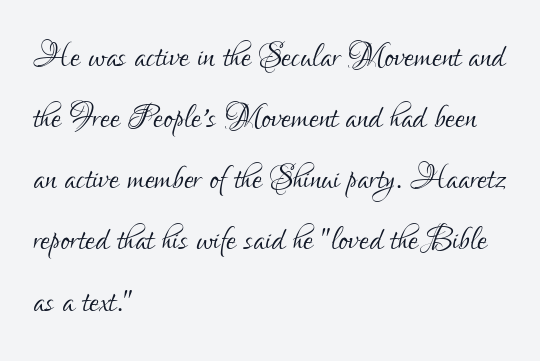
Q: Is the text bold? A: No.
Q: Is the text italic (slanted)? A: Yes.
Q: Is the typeface a serif or a sans-serif typeface? A: Sans-serif.
Q: Is the text underlined? A: No.
Q: How is the paragraph aligned? A: Left-aligned.
Q: Is the spacing between letters normal or unusually wide? A: Normal.
Q: Is the spacing between lines tight, normal or loose? A: Normal.
Q: Width (condensed, normal, or wide)? A: Condensed.
Q: Stroke contrast? A: Low.
Q: x-height? A: Small.
Q: Monospaced? A: No.
